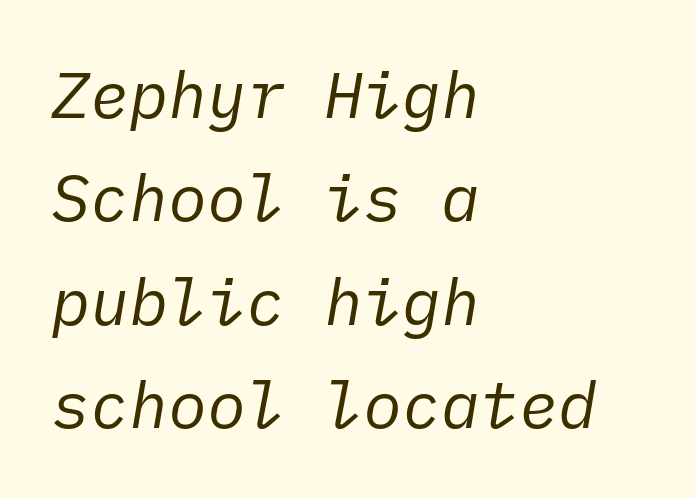
{"italic": "yes", "lean": "right", "slant_degrees": 10, "bold": "no", "weight": "regular", "width": "normal", "stroke_contrast": "low", "x_height": "medium", "underline": "no", "align": "left", "line_spacing": "normal", "line_spacing_ratio": 1.59, "letter_spacing": "normal", "letter_spacing_em": 0.0, "glyph_px": 65}
